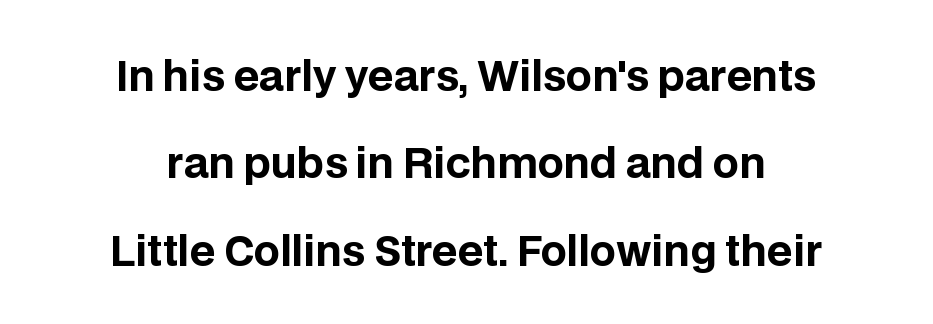
Notice the wide empty band between every row — that's loose leading. The text block is weighted toward neither margin, spreading evenly from the middle. The gap between lines stays unmarked. Look at the bottom of the vertical strokes: they stop flat, with no serifs.
